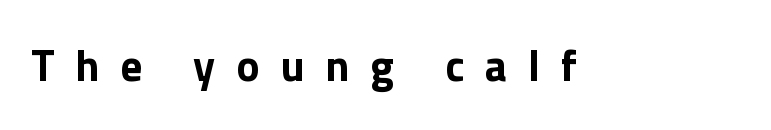
The image shows 44 px bold sans-serif type, upright; set unusually wide letter spacing (+0.47 em), not underlined; a medium x-height.
